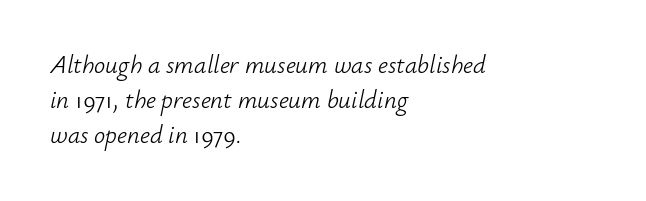
{"italic": "yes", "lean": "right", "slant_degrees": 12, "bold": "no", "underline": "no", "align": "left", "line_spacing": "normal", "line_spacing_ratio": 1.4, "letter_spacing": "normal", "letter_spacing_em": 0.0, "glyph_px": 25}
